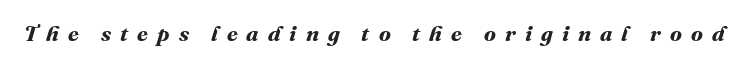
Clear beneath every line of the passage. Tracking here is generous; glyphs stand well apart from one another. On the weight axis this lands at bold, roughly 700.
